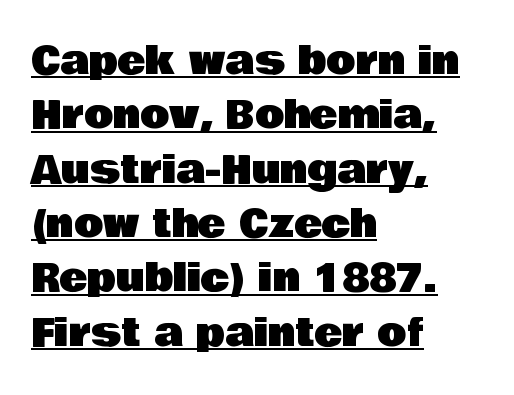
The image shows 38 px sans-serif type, upright; set left-aligned, normal line spacing (1.43x), normal letter spacing, underlined; low stroke contrast and a large x-height.
